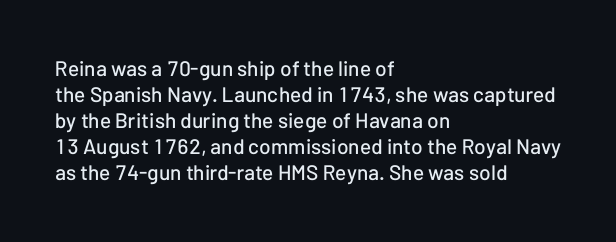
Q: Is the text italic (slanted)? A: No, it is upright.
Q: Is the text underlined? A: No.
Q: How is the paragraph aligned? A: Left-aligned.
Q: Is the spacing between letters normal or unusually wide? A: Normal.
